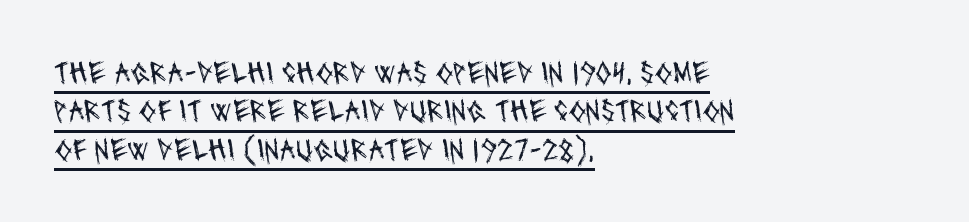
{"serif": "no", "bold": "no", "weight": "regular", "width": "condensed", "stroke_contrast": "medium", "x_height": "large", "monospaced": "no", "underline": "yes", "align": "left", "line_spacing_ratio": 1.2, "letter_spacing": "normal", "letter_spacing_em": 0.0, "glyph_px": 32}
